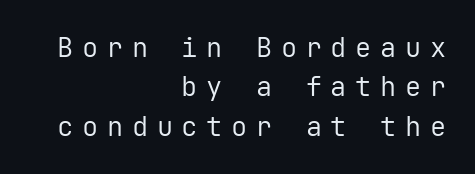
Q: Is the text bold? A: No.
Q: Is the text italic (slanted)? A: No, it is upright.
Q: Is the text underlined? A: No.
Q: How is the paragraph aligned? A: Right-aligned.
Q: Is the spacing between letters normal or unusually wide? A: Unusually wide.
Q: Is the spacing between lines tight, normal or loose? A: Normal.
